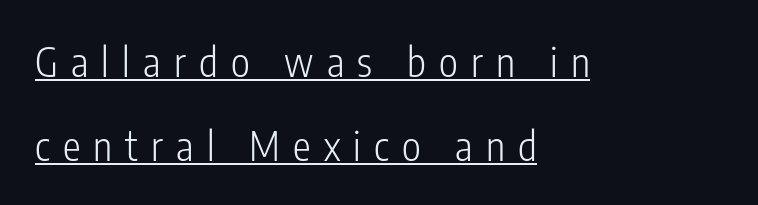
{"serif": "no", "italic": "no", "bold": "no", "weight": "light", "width": "condensed", "stroke_contrast": "low", "x_height": "medium", "monospaced": "no", "underline": "yes", "align": "left", "line_spacing": "loose", "line_spacing_ratio": 2.09, "letter_spacing": "wide", "letter_spacing_em": 0.33, "glyph_px": 40}
